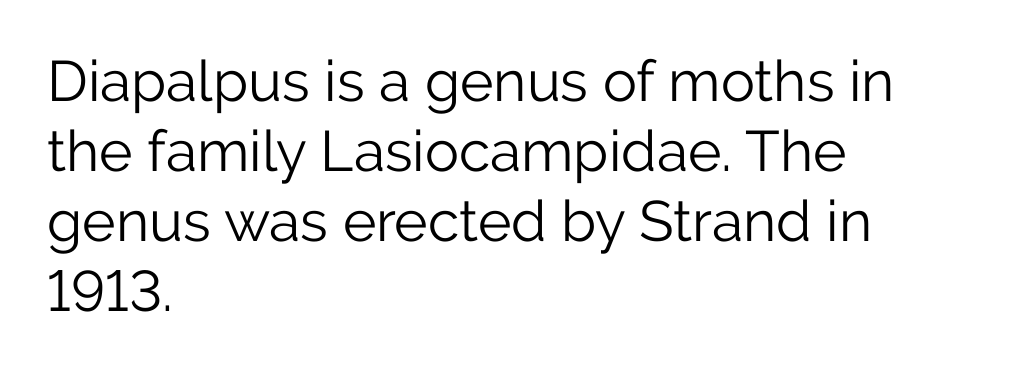
{"serif": "no", "italic": "no", "bold": "no", "weight": "light", "width": "normal", "stroke_contrast": "low", "x_height": "medium", "monospaced": "no", "underline": "no", "align": "left", "line_spacing_ratio": 1.23, "letter_spacing": "normal", "letter_spacing_em": 0.0, "glyph_px": 57}
